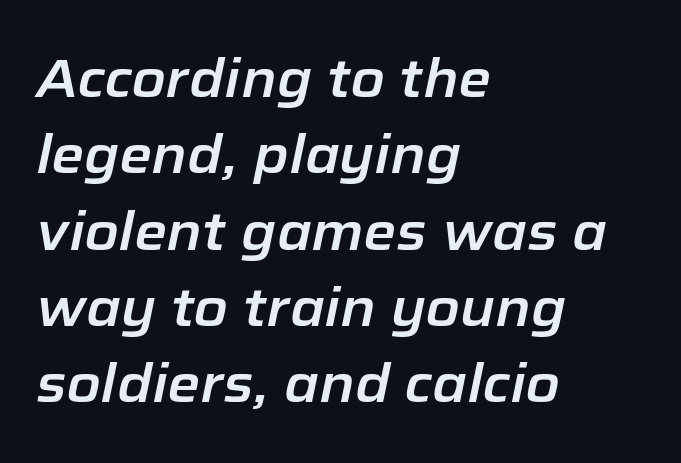
The letters advance in unequal steps, a hallmark of proportional type. The line texture is even and compact thanks to regular tracking. Students, observe: this is what conventionally led text looks like. A bare baseline throughout the passage.
